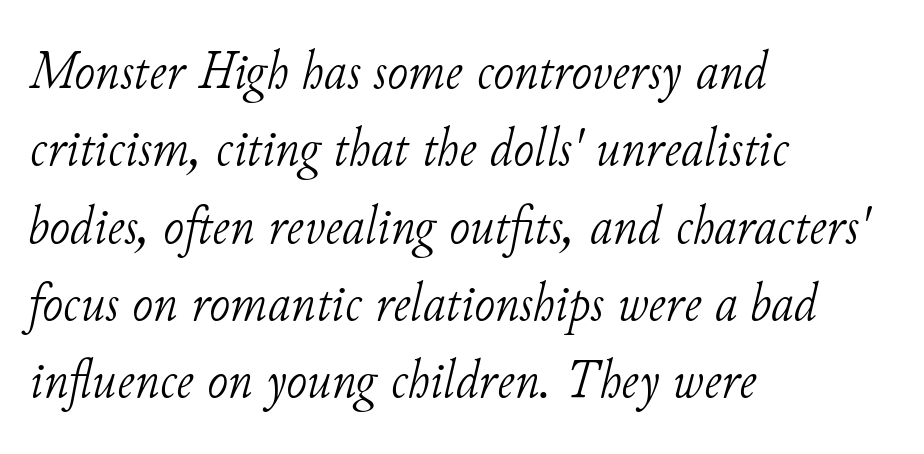
The image shows 56 px light serif type, italic (leaning right); set left-aligned, normal line spacing (1.38x), normal letter spacing, not underlined; low stroke contrast and a small x-height.
